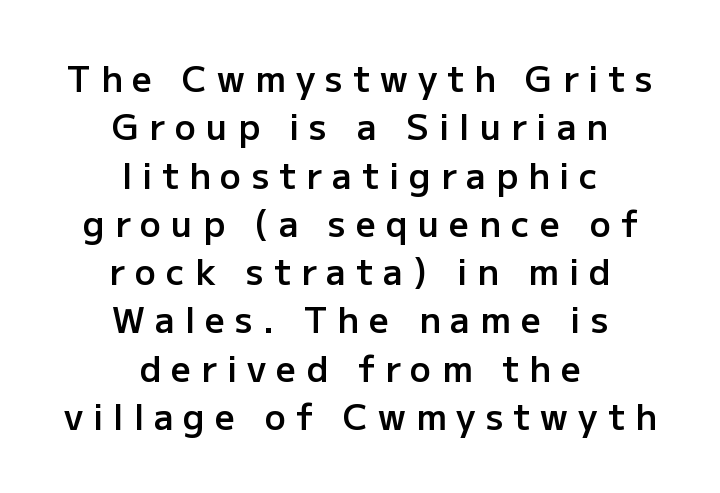
The image shows 35 px semibold sans-serif type, upright; set centered, normal line spacing (1.38x), unusually wide letter spacing (+0.29 em), not underlined; low stroke contrast and a medium x-height.
